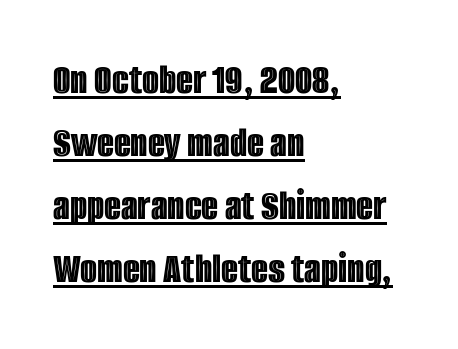
Emphasis is given by a line drawn under the lettering. Reading down the column, the eye jumps a familiar distance to each next line. Spacing verdict: proportional, widths tailored to each character. Students, note that the glyphs here touch the page at normal intervals. Does the copy run flush right? No — it runs flush left. You can tell it's not italic because the verticals are truly vertical.
